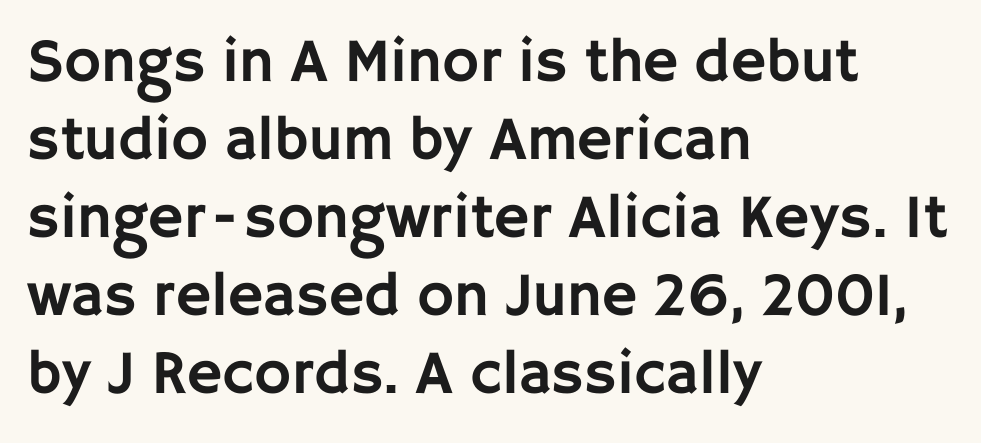
The image shows 62 px sans-serif type, upright; set left-aligned, normal line spacing (1.26x), normal letter spacing, not underlined; low stroke contrast and a large x-height.
